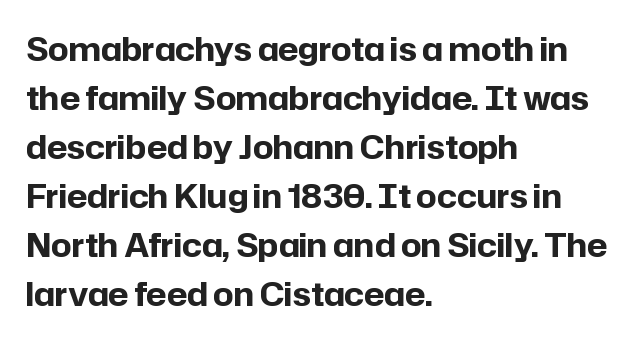
Q: Is the text bold? A: Yes.
Q: Is the text italic (slanted)? A: No, it is upright.
Q: Is the typeface a serif or a sans-serif typeface? A: Sans-serif.
Q: Is the text underlined? A: No.
Q: How is the paragraph aligned? A: Left-aligned.
Q: Is the spacing between letters normal or unusually wide? A: Normal.
Q: Is the spacing between lines tight, normal or loose? A: Normal.
Q: Width (condensed, normal, or wide)? A: Normal.
Q: Stroke contrast? A: Low.
Q: x-height? A: Medium.
Q: Monospaced? A: No.
